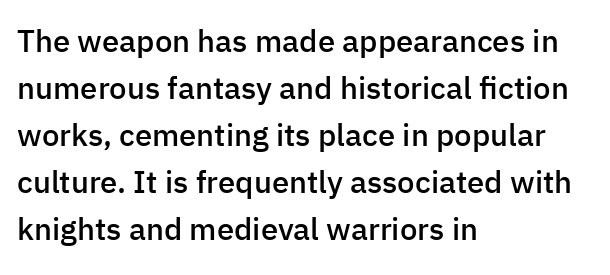
The image shows 31 px semibold sans-serif type, upright; set left-aligned, normal line spacing (1.52x), normal letter spacing, not underlined; low stroke contrast and a medium x-height.
